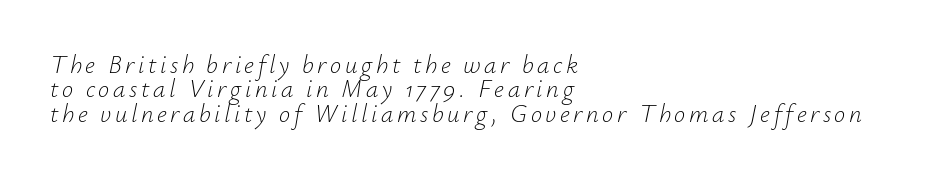
Q: Is the text bold? A: No.
Q: Is the text italic (slanted)? A: Yes, it leans right by about 12 degrees.
Q: Is the text underlined? A: No.
Q: How is the paragraph aligned? A: Left-aligned.
Q: Is the spacing between lines tight, normal or loose? A: Tight.
